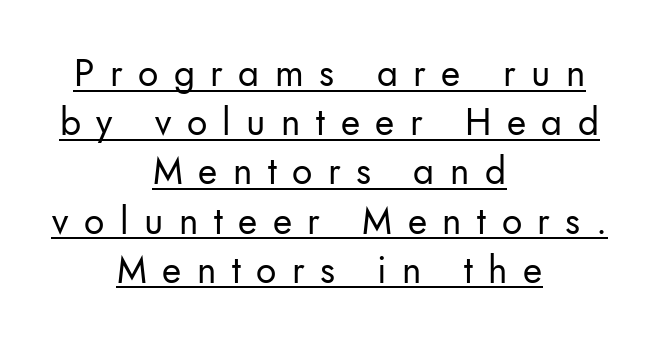
Q: Is the text bold? A: No.
Q: Is the text italic (slanted)? A: No, it is upright.
Q: Is the typeface a serif or a sans-serif typeface? A: Sans-serif.
Q: Is the text underlined? A: Yes.
Q: How is the paragraph aligned? A: Centered.
Q: Is the spacing between letters normal or unusually wide? A: Unusually wide.
Q: Is the spacing between lines tight, normal or loose? A: Normal.
Q: Width (condensed, normal, or wide)? A: Normal.
Q: Stroke contrast? A: Low.
Q: x-height? A: Small.
Q: Monospaced? A: No.
